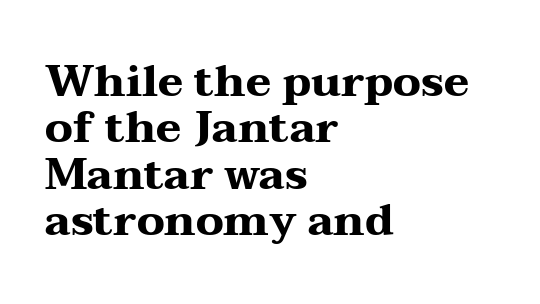
{"serif": "yes", "italic": "no", "bold": "yes", "weight": "heavy", "width": "wide", "stroke_contrast": "medium", "x_height": "medium", "monospaced": "no", "underline": "no", "align": "left", "line_spacing": "tight", "line_spacing_ratio": 1.08, "letter_spacing": "normal", "letter_spacing_em": 0.0, "glyph_px": 43}
